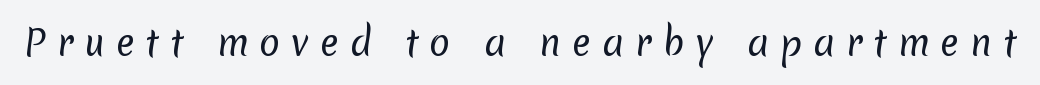
{"serif": "no", "bold": "no", "weight": "regular", "width": "normal", "stroke_contrast": "low", "x_height": "medium", "monospaced": "no", "underline": "no", "letter_spacing": "wide", "letter_spacing_em": 0.31, "glyph_px": 35}
